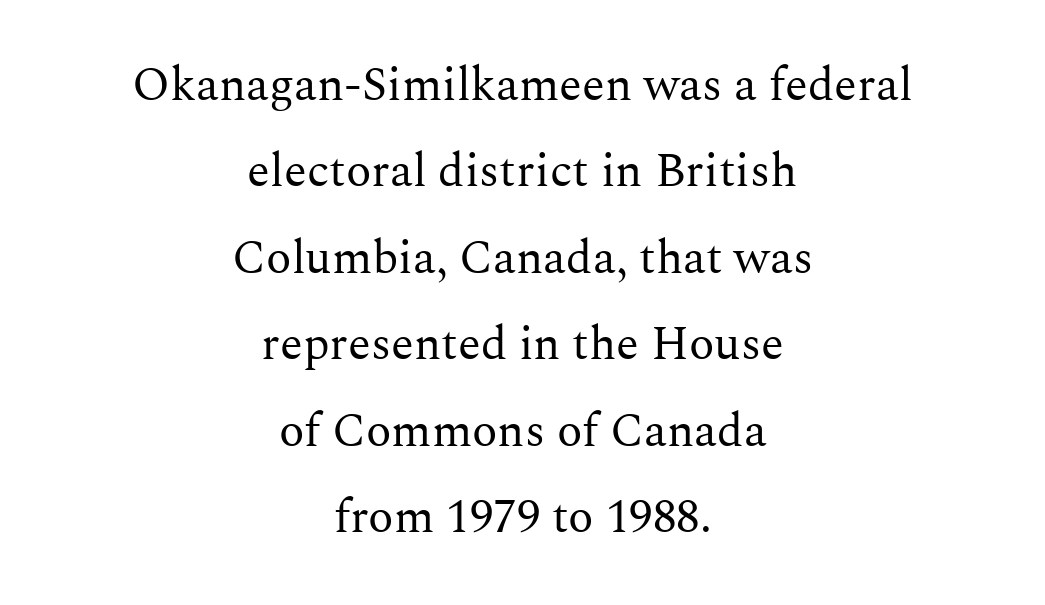
Students, note that the glyphs here touch the page at normal intervals. Character widths vary here, with narrow letters taking less room than wide ones. The lettering stays uniformly vertical, giving the passage a roman look. Nothing heavy about these letters — not bold at all.
